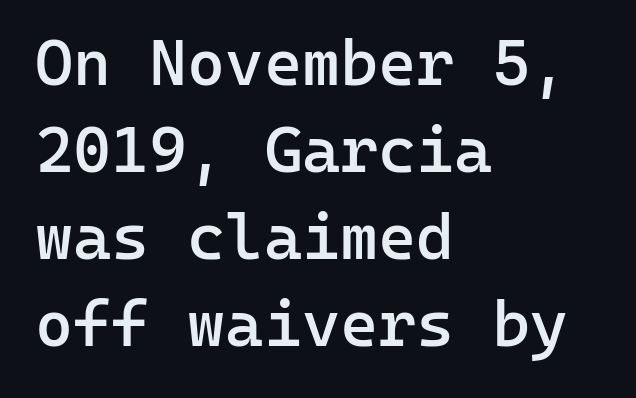
Q: Is the text bold? A: Semi-bold.
Q: Is the text italic (slanted)? A: No, it is upright.
Q: Is the typeface a serif or a sans-serif typeface? A: Sans-serif.
Q: Is the text underlined? A: No.
Q: How is the paragraph aligned? A: Left-aligned.
Q: Is the spacing between letters normal or unusually wide? A: Normal.
Q: Is the spacing between lines tight, normal or loose? A: Normal.
Q: Width (condensed, normal, or wide)? A: Normal.
Q: Stroke contrast? A: Low.
Q: x-height? A: Medium.
Q: Monospaced? A: Yes.
